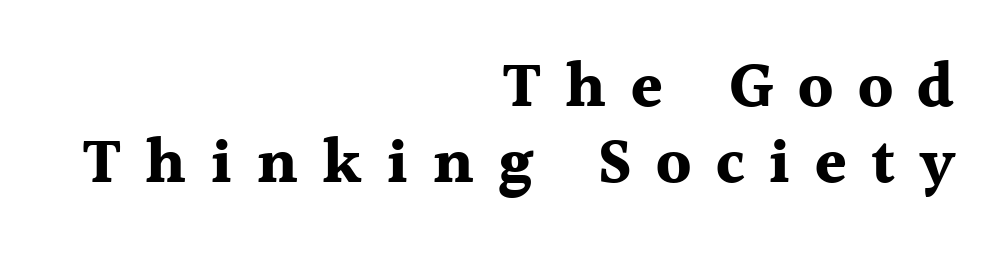
{"serif": "yes", "italic": "no", "bold": "yes", "weight": "bold", "width": "normal", "x_height": "medium", "monospaced": "no", "underline": "no", "align": "right", "line_spacing_ratio": 1.19, "letter_spacing": "wide", "letter_spacing_em": 0.38, "glyph_px": 64}
